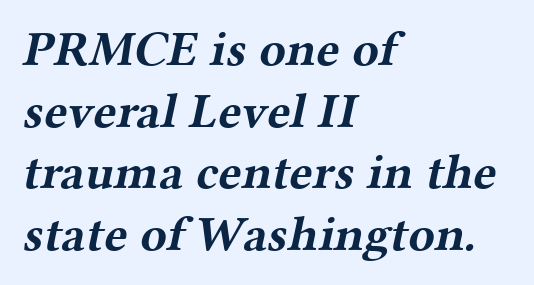
The image shows 49 px bold, wide serif type; set left-aligned, normal line spacing (1.26x), normal letter spacing, not underlined; medium stroke contrast and a medium x-height.
